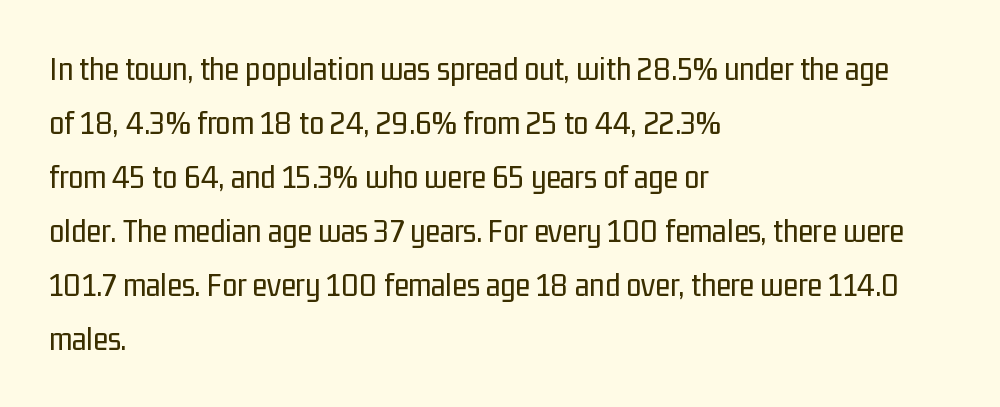
Nothing heavy about these letters — not bold at all. Serif or sans? Sans — the stroke terminals are bare. The rendering keeps characters at their native spacing. The lines are quadded left. Is this a fixed-width face? No — the glyphs have proportional, varying widths. Only glyphs here, with clear space below each row.
